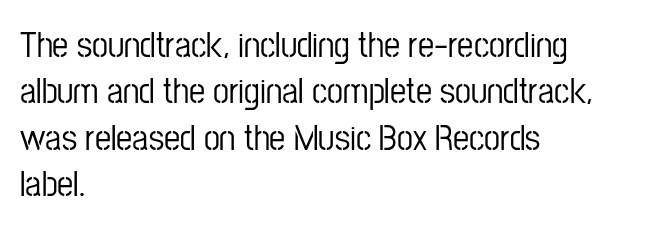
Quick note: interline space is typical. Between one letter and the next there's only the usual sliver of space. The typography opts for an upright posture over an oblique one. Looks like regular typesetting: each glyph gets only the width it needs. Horizontal alignment here is leftward, the default for most running prose.
